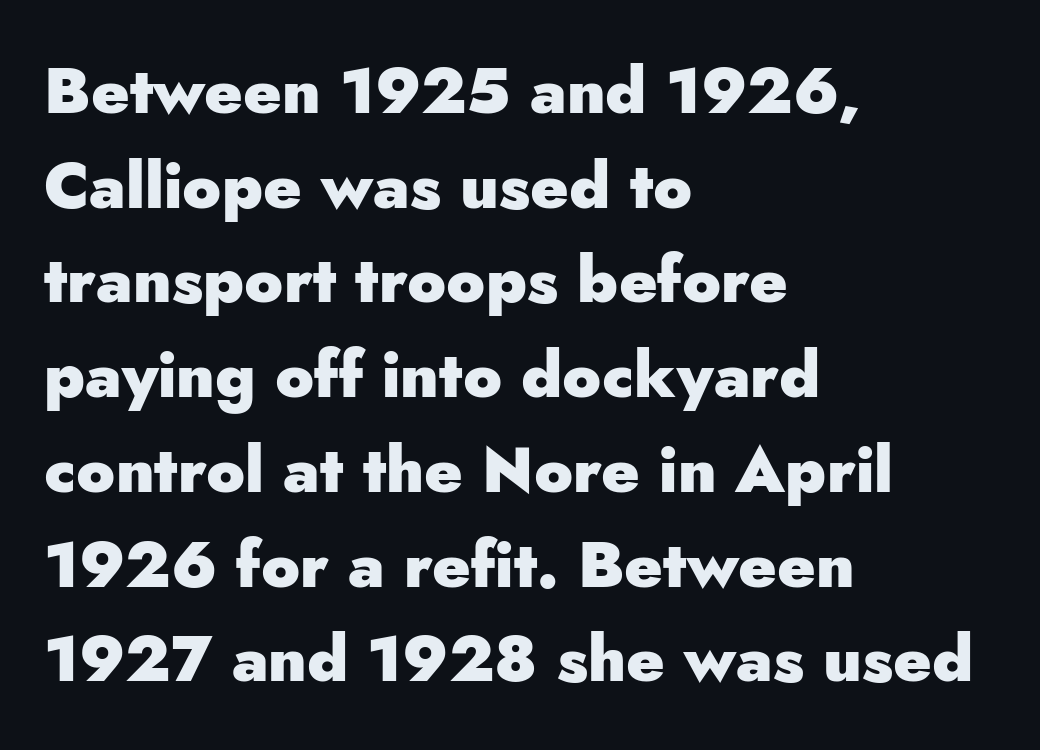
The tracking reads as untouched default to a designer's eye. In terms of letterform style, serifs are entirely absent. Think of a printed novel: that variable character pitch is what you see here. Short and long lines alike share a common starting point at left. Words float on clear page, feet unadorned. The lettering holds an erect, upright posture throughout.
